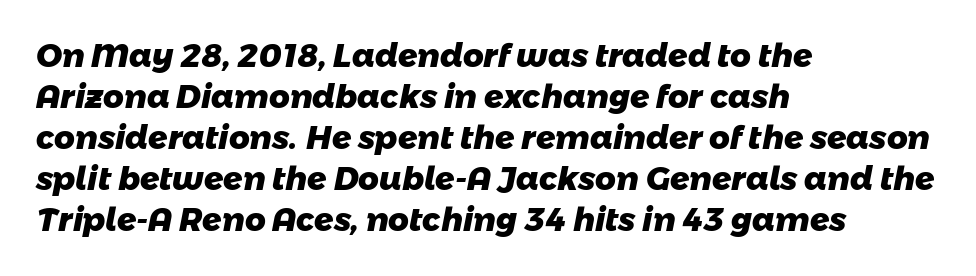
Q: Is the text bold? A: Yes.
Q: Is the typeface a serif or a sans-serif typeface? A: Sans-serif.
Q: Is the text underlined? A: No.
Q: How is the paragraph aligned? A: Left-aligned.
Q: Is the spacing between letters normal or unusually wide? A: Normal.
Q: Is the spacing between lines tight, normal or loose? A: Normal.
Q: Width (condensed, normal, or wide)? A: Normal.
Q: Stroke contrast? A: Low.
Q: x-height? A: Medium.
Q: Monospaced? A: No.
